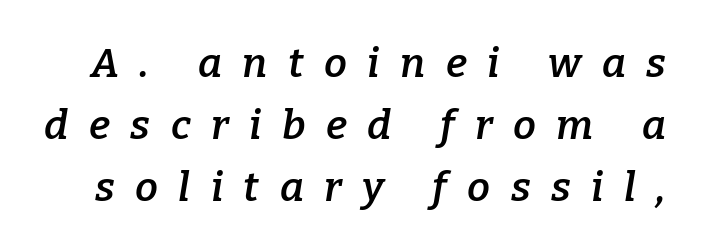
The passage shown leans; its letterforms are oblique. Bold? Not quite — semibold, heavier than regular but stopping short. The letters are spread apart with noticeably loose tracking. The string is rendered with underlining switched off.
